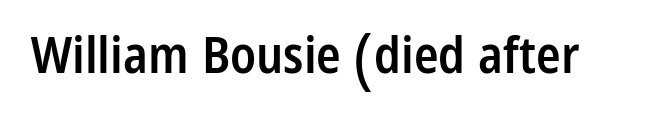
The image shows 51 px semibold, condensed sans-serif type, upright; set normal letter spacing, not underlined; low stroke contrast and a medium x-height.
